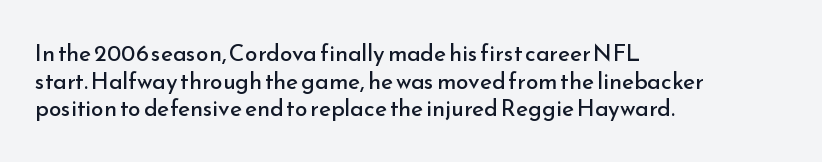
{"italic": "no", "bold": "no", "underline": "no", "align": "left", "line_spacing_ratio": 1.2, "letter_spacing": "normal", "letter_spacing_em": 0.0, "glyph_px": 23}
